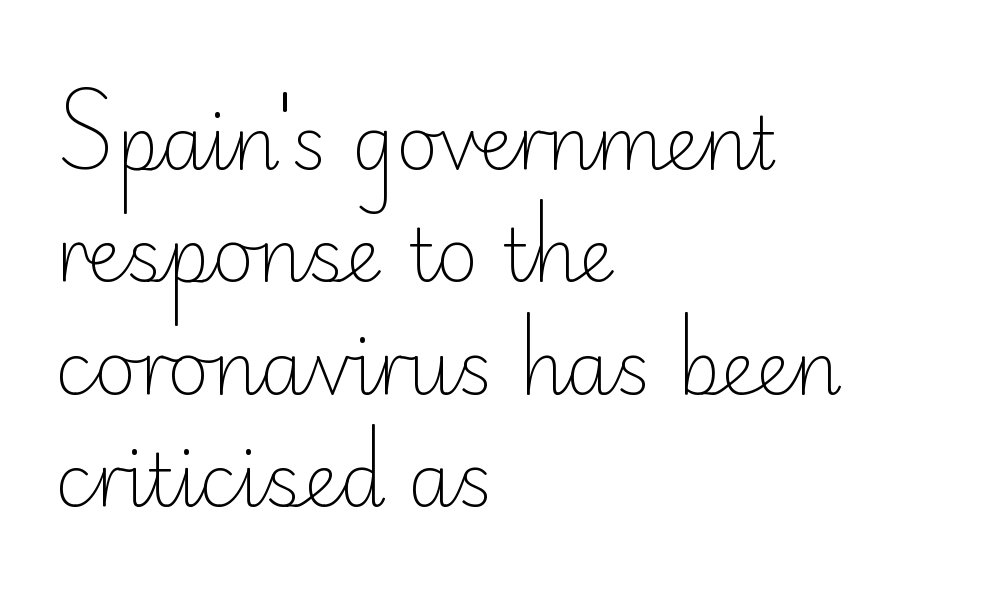
Q: Is the text bold? A: No.
Q: Is the text italic (slanted)? A: No, it is upright.
Q: Is the typeface a serif or a sans-serif typeface? A: Sans-serif.
Q: Is the text underlined? A: No.
Q: How is the paragraph aligned? A: Left-aligned.
Q: Is the spacing between letters normal or unusually wide? A: Normal.
Q: Is the spacing between lines tight, normal or loose? A: Normal.
Q: Width (condensed, normal, or wide)? A: Normal.
Q: Stroke contrast? A: Low.
Q: x-height? A: Small.
Q: Monospaced? A: No.
